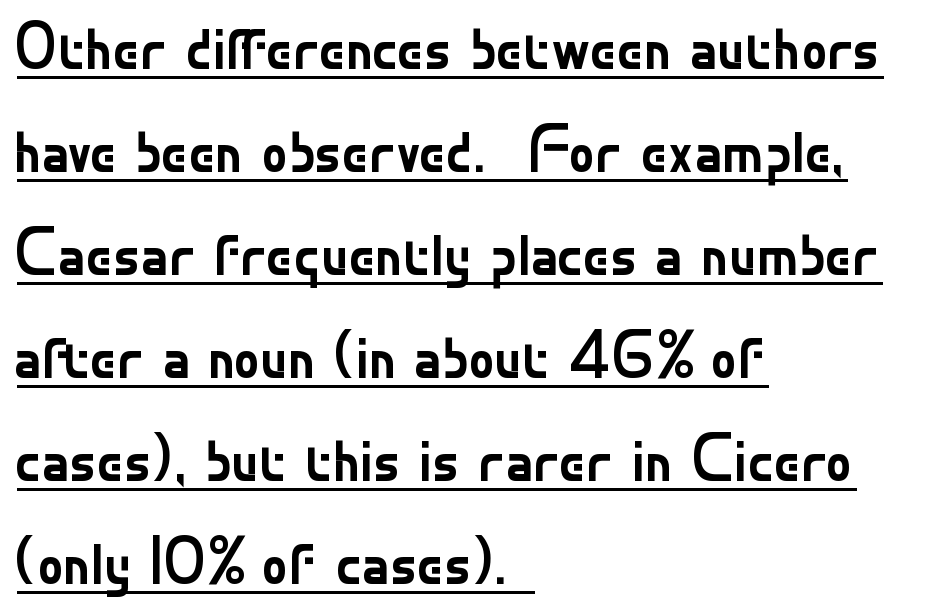
Q: Is the text bold? A: No.
Q: Is the text italic (slanted)? A: No, it is upright.
Q: Is the typeface a serif or a sans-serif typeface? A: Sans-serif.
Q: Is the text underlined? A: Yes.
Q: How is the paragraph aligned? A: Left-aligned.
Q: Is the spacing between letters normal or unusually wide? A: Normal.
Q: Is the spacing between lines tight, normal or loose? A: Normal.
Q: Width (condensed, normal, or wide)? A: Normal.
Q: Stroke contrast? A: Low.
Q: x-height? A: Small.
Q: Monospaced? A: No.
